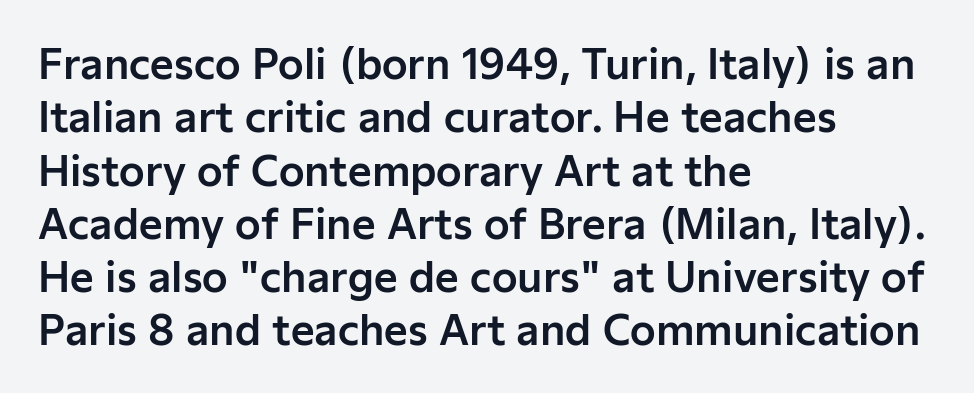
The image shows 41 px sans-serif type, upright; set left-aligned, normal line spacing (1.3x), normal letter spacing, not underlined; low stroke contrast and a medium x-height.
